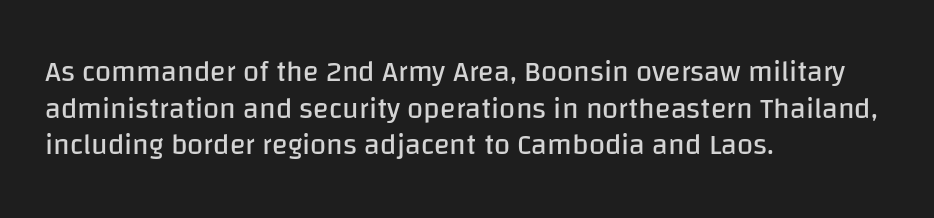
Looks like regular typesetting: each glyph gets only the width it needs. You can tell it's not italic because the verticals are truly vertical. Look at the tracking — it's just the regular setting, nothing added. Type without underlining.
